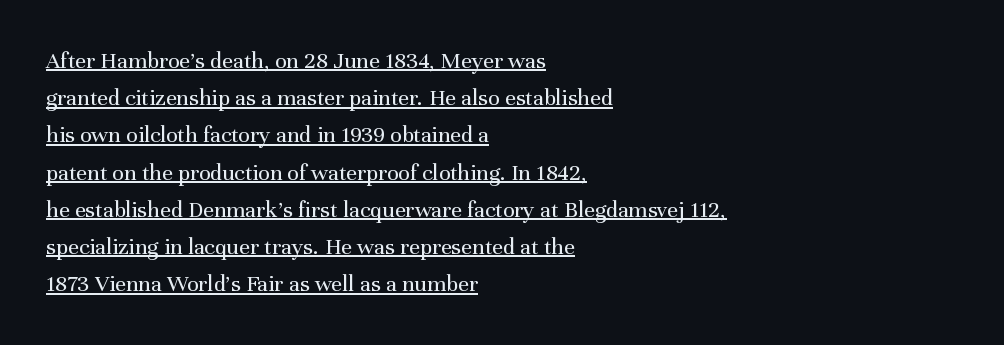
Q: Is the text bold? A: No.
Q: Is the text italic (slanted)? A: No, it is upright.
Q: Is the text underlined? A: Yes.
Q: How is the paragraph aligned? A: Left-aligned.
Q: Is the spacing between letters normal or unusually wide? A: Normal.
Q: Is the spacing between lines tight, normal or loose? A: Normal.
